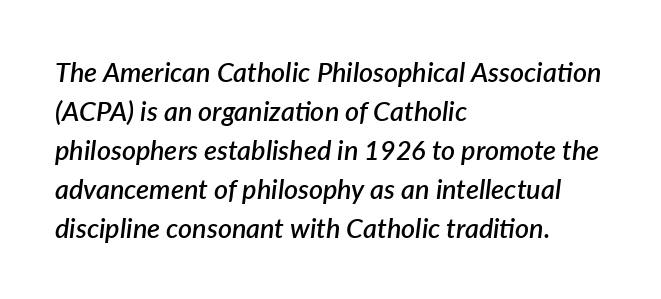
The image shows 27 px text type, italic (leaning right); set left-aligned, normal line spacing (1.44x), normal letter spacing, not underlined.
